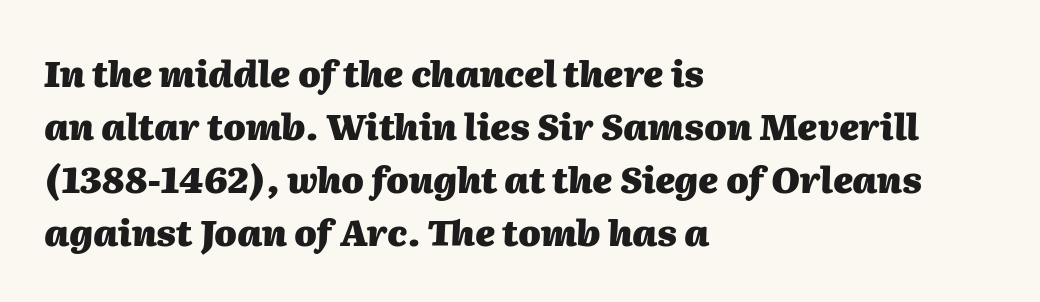
{"italic": "yes", "lean": "right", "slant_degrees": 2, "bold": "yes", "weight": "heavy", "width": "normal", "stroke_contrast": "medium", "x_height": "medium", "monospaced": "no", "underline": "no", "align": "left", "line_spacing": "normal", "line_spacing_ratio": 1.47, "letter_spacing": "normal", "letter_spacing_em": 0.0, "glyph_px": 36}
